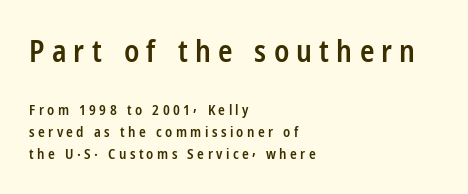
The characters display no serif detailing; their extremities are plain. Compared with a centered layout, this one pins lines to the left instead. Is the lower block the larger one? No — the upper block carries the bigger type. The area under the type is left untouched.
